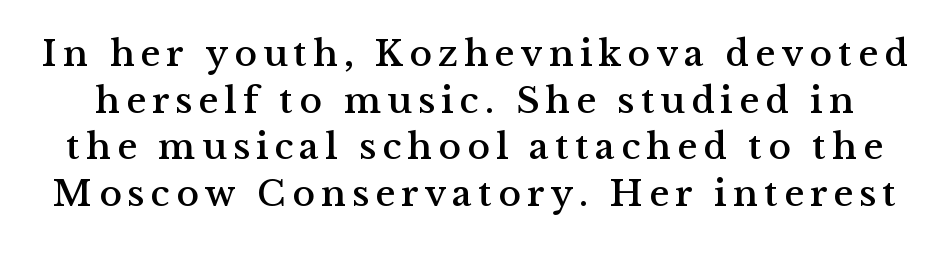
Q: Is the text italic (slanted)? A: No, it is upright.
Q: Is the typeface a serif or a sans-serif typeface? A: Serif.
Q: Is the text underlined? A: No.
Q: Width (condensed, normal, or wide)? A: Normal.
Q: Stroke contrast? A: Medium.
Q: x-height? A: Medium.
Q: Monospaced? A: No.
